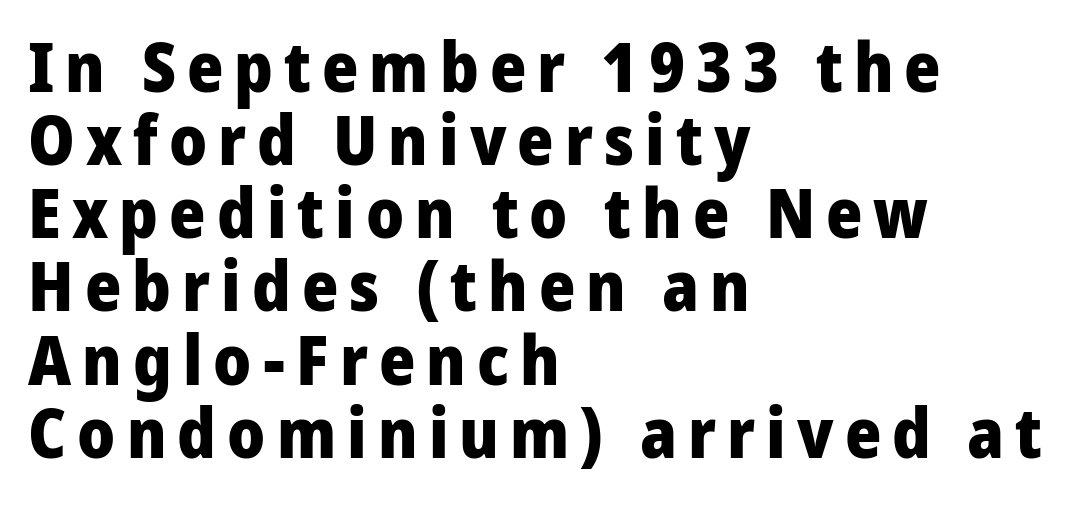
The passage is arranged the way most books set body copy — flush left. What kind of face is this? One without serifs — a sans. Here the designer chose a conventional face with non-uniform glyph widths. Just letters on the line, the space beneath them empty. The strokes are fattened all the way to bold. The font's upright variant was chosen for this text.
